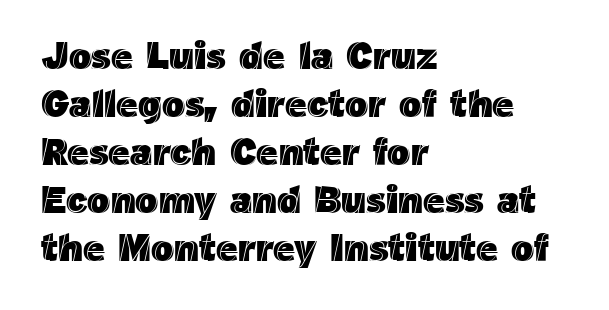
Q: Is the text italic (slanted)? A: No, it is upright.
Q: Is the text underlined? A: No.
Q: How is the paragraph aligned? A: Left-aligned.
Q: Is the spacing between letters normal or unusually wide? A: Normal.
Q: Is the spacing between lines tight, normal or loose? A: Normal.
Q: Width (condensed, normal, or wide)? A: Normal.
Q: x-height? A: Medium.
Q: Monospaced? A: No.
